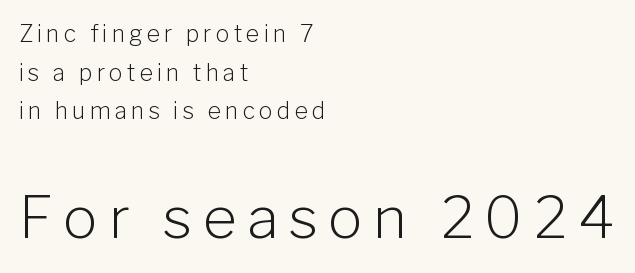
{"serif": "no", "italic": "no", "bold": "no", "weight": "light", "width": "normal", "stroke_contrast": "low", "x_height": "medium", "monospaced": "no", "underline": "no", "align": "left", "line_spacing": "normal", "line_spacing_ratio": 1.68, "larger_block": "second", "size_ratio": 2.52, "glyph_px": 58}
